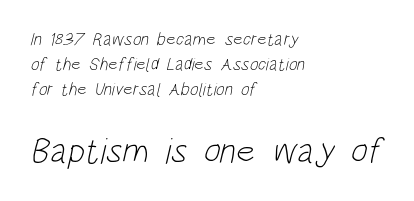
Q: Is the text bold? A: No.
Q: Is the typeface a serif or a sans-serif typeface? A: Sans-serif.
Q: Is the text underlined? A: No.
Q: How is the paragraph aligned? A: Left-aligned.
Q: Is the spacing between letters normal or unusually wide? A: Normal.
Q: Is the spacing between lines tight, normal or loose? A: Normal.
Q: Which block of text is set in a larger size, the first (top) or the second (bottom)? A: The second (bottom) one.
Q: Width (condensed, normal, or wide)? A: Condensed.
Q: Stroke contrast? A: Low.
Q: x-height? A: Large.
Q: Monospaced? A: No.
